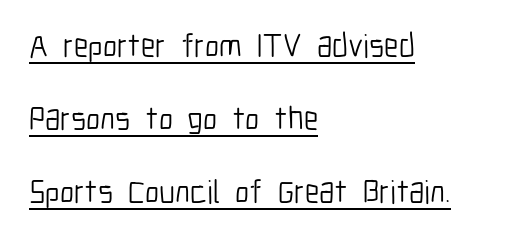
{"serif": "no", "italic": "no", "bold": "no", "weight": "light", "width": "condensed", "stroke_contrast": "low", "x_height": "medium", "monospaced": "no", "underline": "yes", "align": "left", "line_spacing": "loose", "line_spacing_ratio": 2.21, "letter_spacing": "normal", "letter_spacing_em": 0.0, "glyph_px": 33}
